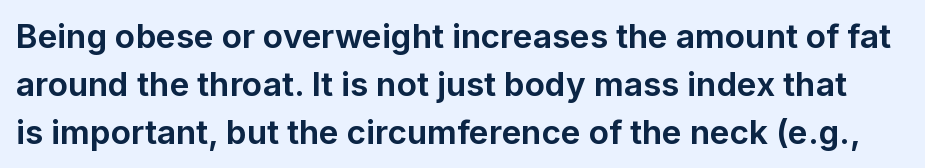
Q: Is the text bold? A: Yes.
Q: Is the text italic (slanted)? A: No, it is upright.
Q: Is the typeface a serif or a sans-serif typeface? A: Sans-serif.
Q: Is the text underlined? A: No.
Q: Is the spacing between letters normal or unusually wide? A: Normal.
Q: Is the spacing between lines tight, normal or loose? A: Normal.
Q: Width (condensed, normal, or wide)? A: Normal.
Q: Stroke contrast? A: Low.
Q: x-height? A: Medium.
Q: Monospaced? A: No.
